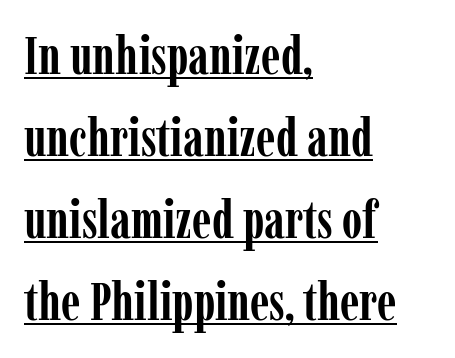
The image shows 52 px semibold, condensed serif type, upright; set left-aligned, normal line spacing (1.58x), normal letter spacing, underlined; low stroke contrast and a medium x-height.
